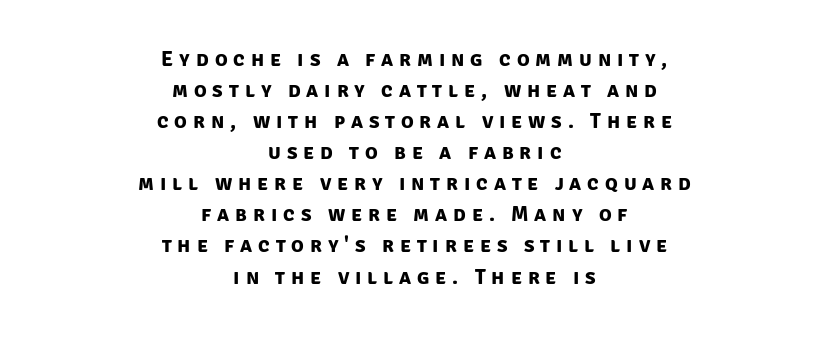
You'd pick this weight for a headline — it's a proper bold. The space beneath each line is pristine and unruled. The face used here is rendered with a markedly widened letterfit. Whoever set this chose a conventional vertical rhythm. Which margin do the lines hug? Neither — every line sits in the middle.
